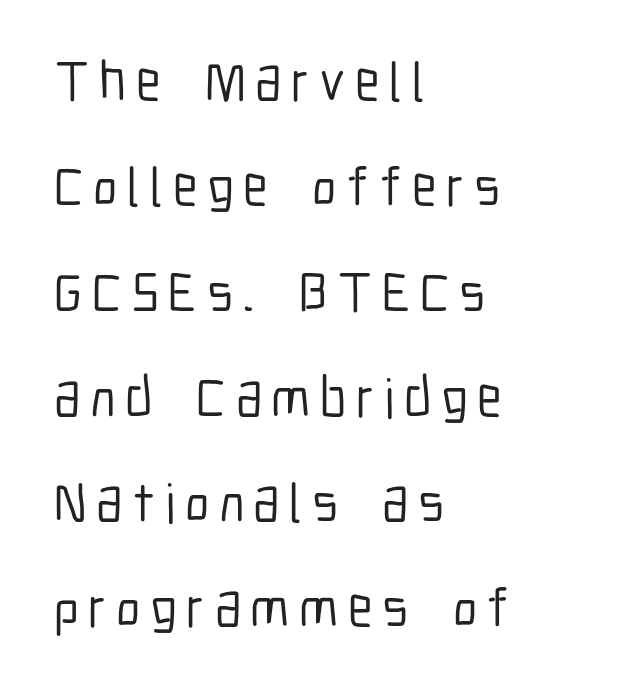
Q: Is the text italic (slanted)? A: No, it is upright.
Q: Is the typeface a serif or a sans-serif typeface? A: Sans-serif.
Q: Is the text underlined? A: No.
Q: How is the paragraph aligned? A: Left-aligned.
Q: Width (condensed, normal, or wide)? A: Condensed.
Q: Stroke contrast? A: Low.
Q: x-height? A: Medium.
Q: Monospaced? A: No.
